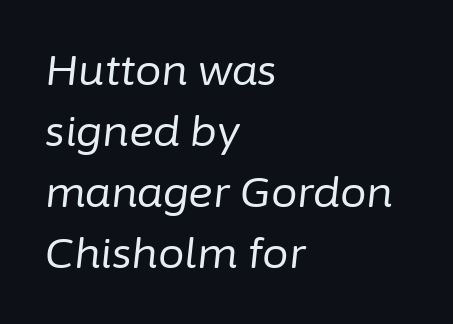
Q: Is the text bold? A: No.
Q: Is the text italic (slanted)? A: Yes, it leans right by about 6 degrees.
Q: Is the text underlined? A: No.
Q: How is the paragraph aligned? A: Left-aligned.
Q: Is the spacing between letters normal or unusually wide? A: Normal.
Q: Is the spacing between lines tight, normal or loose? A: Normal.
Q: Width (condensed, normal, or wide)? A: Normal.
Q: Stroke contrast? A: Low.
Q: x-height? A: Medium.
Q: Monospaced? A: No.
